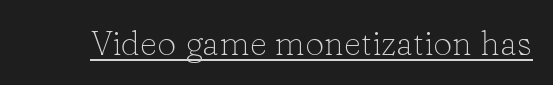
The image shows 34 px light serif type, upright; set normal letter spacing, underlined; low stroke contrast and a medium x-height.
